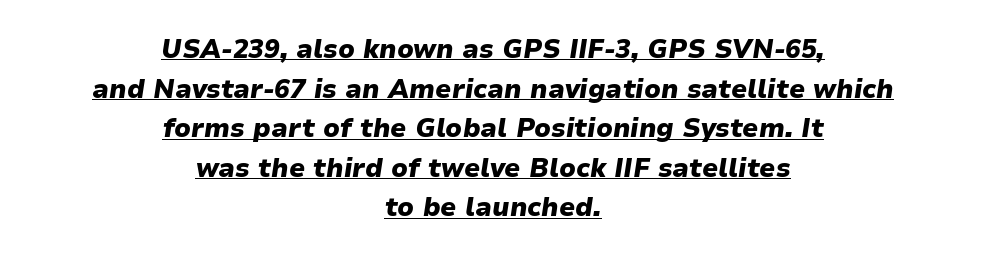
Q: Is the text bold? A: Yes.
Q: Is the text italic (slanted)? A: Yes, it leans right by about 9 degrees.
Q: Is the text underlined? A: Yes.
Q: How is the paragraph aligned? A: Centered.
Q: Is the spacing between letters normal or unusually wide? A: Normal.
Q: Is the spacing between lines tight, normal or loose? A: Normal.
